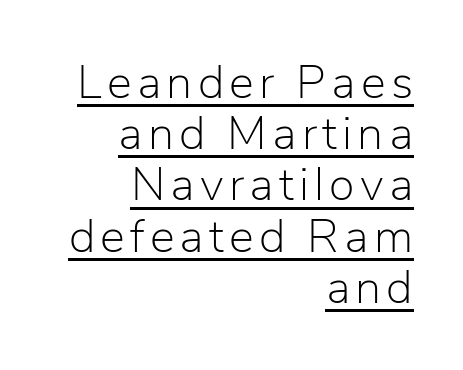
The image shows 47 px light sans-serif type, upright; set right-aligned, tight line spacing (1.09x), underlined; low stroke contrast and a medium x-height.
